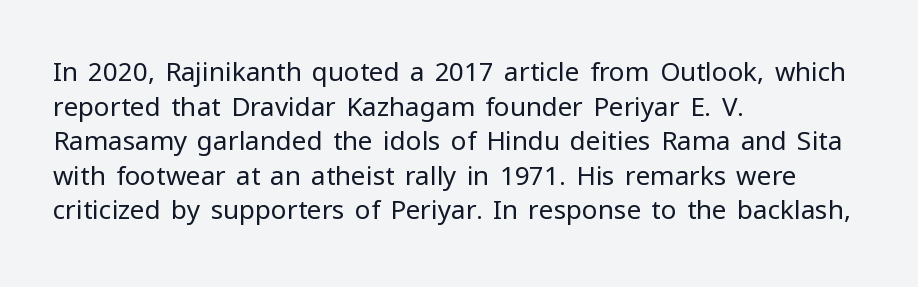
{"italic": "no", "bold": "no", "underline": "no", "align": "left", "line_spacing": "normal", "line_spacing_ratio": 1.33, "letter_spacing": "normal", "letter_spacing_em": 0.0, "glyph_px": 26}
